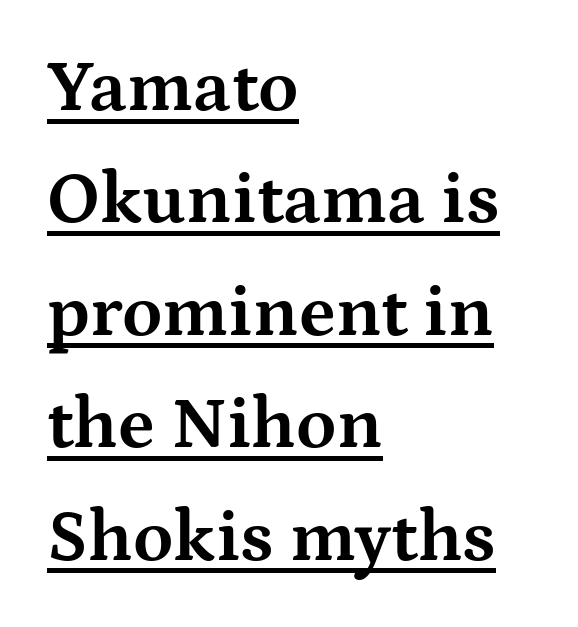
The image shows 73 px bold, wide serif type, upright; set left-aligned, normal line spacing (1.54x), normal letter spacing, underlined; medium stroke contrast and a medium x-height.
